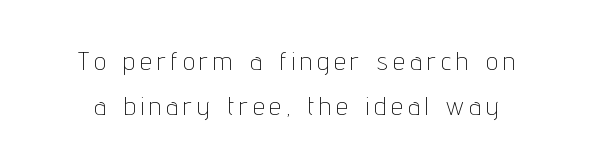
Q: Is the text bold? A: No.
Q: Is the text italic (slanted)? A: No, it is upright.
Q: Is the text underlined? A: No.
Q: Is the spacing between letters normal or unusually wide? A: Unusually wide.
